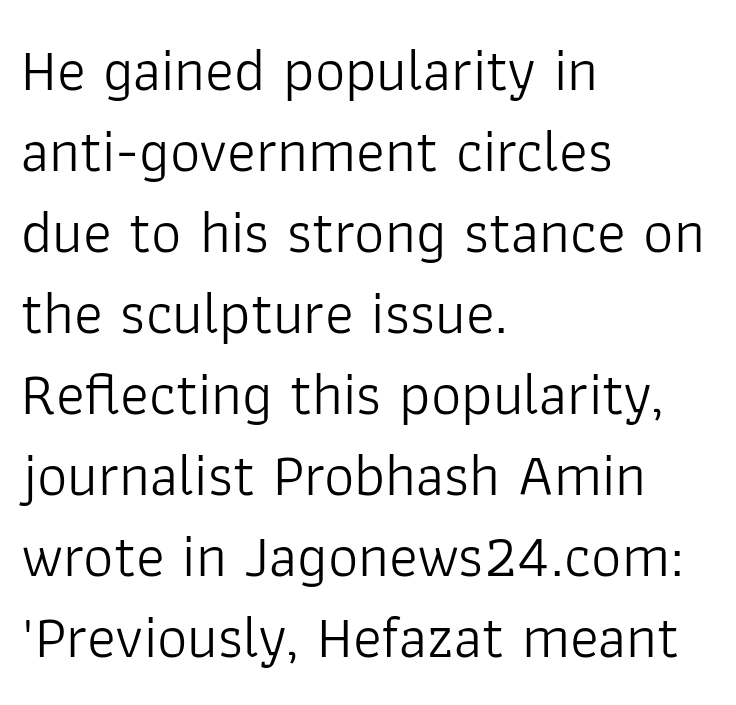
{"serif": "no", "italic": "no", "bold": "no", "weight": "light", "width": "normal", "stroke_contrast": "low", "x_height": "medium", "monospaced": "no", "underline": "no", "align": "left", "line_spacing": "normal", "line_spacing_ratio": 1.35, "letter_spacing": "normal", "letter_spacing_em": 0.0, "glyph_px": 60}
